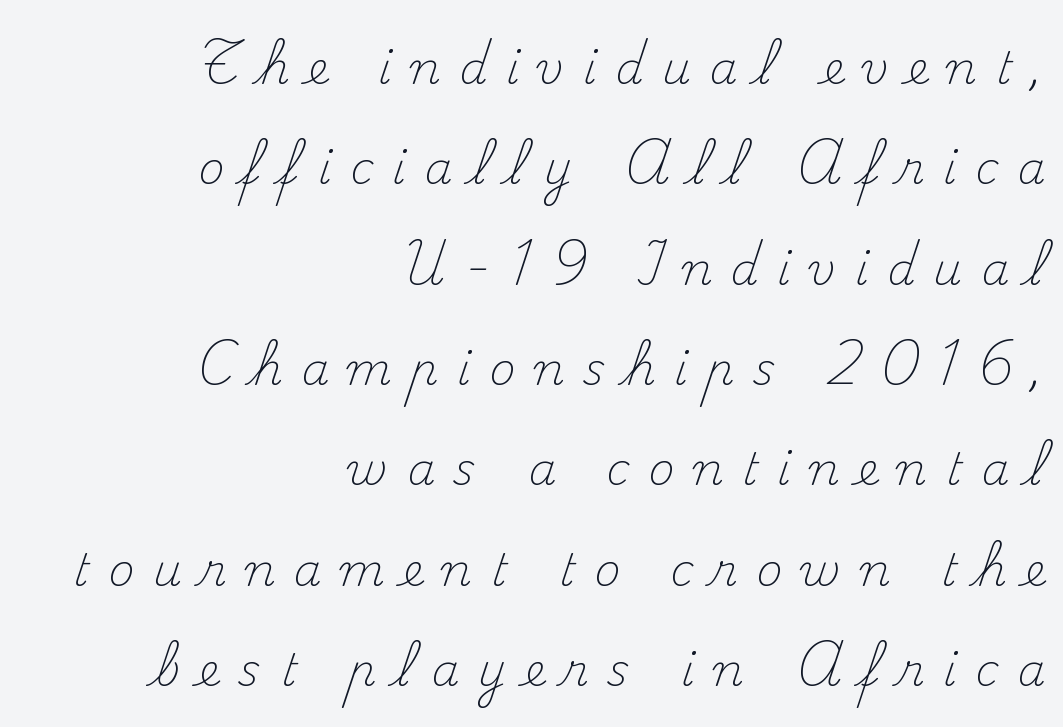
The image shows 45 px light serif type; set right-aligned, loose line spacing (2.23x), unusually wide letter spacing (+0.41 em), not underlined; medium stroke contrast and a small x-height.
